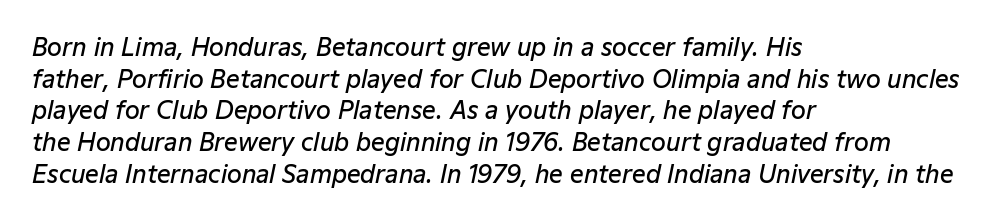
Q: Is the text bold? A: Semi-bold.
Q: Is the text italic (slanted)? A: Yes, it leans right by about 12 degrees.
Q: Is the text underlined? A: No.
Q: How is the paragraph aligned? A: Left-aligned.
Q: Is the spacing between letters normal or unusually wide? A: Normal.
Q: Is the spacing between lines tight, normal or loose? A: Normal.
